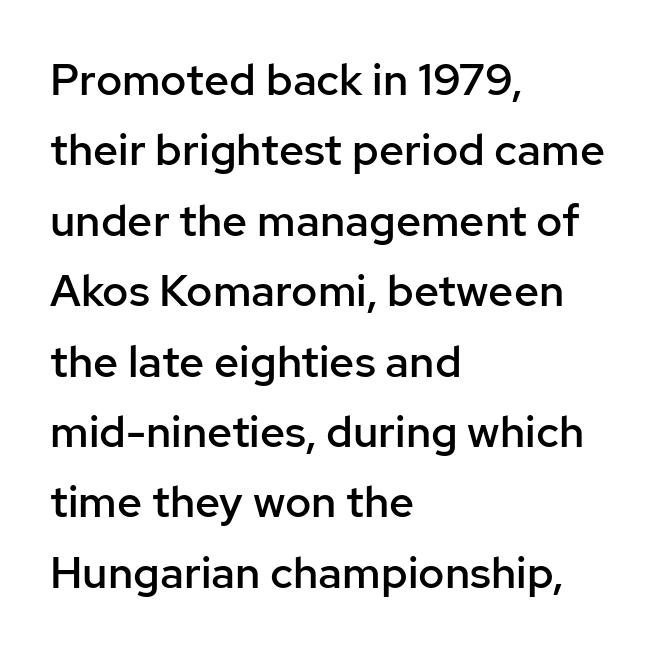
The image shows 44 px semibold sans-serif type, upright; set left-aligned, normal line spacing (1.6x), normal letter spacing, not underlined; low stroke contrast and a medium x-height.
